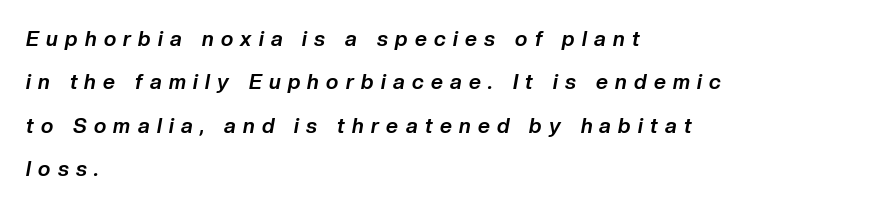
Q: Is the text bold? A: Yes.
Q: Is the text italic (slanted)? A: Yes, it leans right by about 10 degrees.
Q: Is the text underlined? A: No.
Q: How is the paragraph aligned? A: Left-aligned.
Q: Is the spacing between letters normal or unusually wide? A: Unusually wide.
Q: Is the spacing between lines tight, normal or loose? A: Loose.
